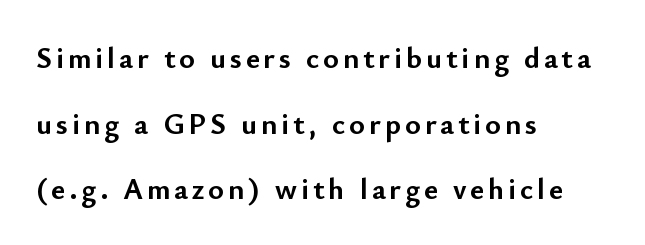
The image shows 30 px semibold sans-serif type, upright; set left-aligned, loose line spacing (2.19x), not underlined; low stroke contrast and a small x-height.
